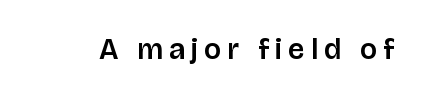
The image shows 29 px sans-serif type, upright; set unusually wide letter spacing (+0.22 em), not underlined; low stroke contrast and a large x-height.
